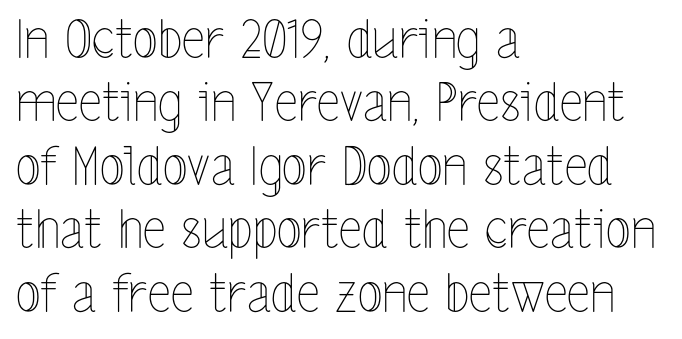
The image shows 52 px thin, condensed type, upright; set left-aligned, line spacing 1.22x, normal letter spacing, not underlined; a medium x-height.
